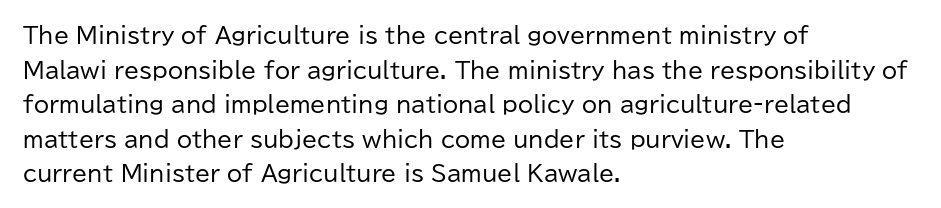
The image shows 22 px text type, upright; set left-aligned, normal line spacing (1.57x), normal letter spacing, not underlined.
